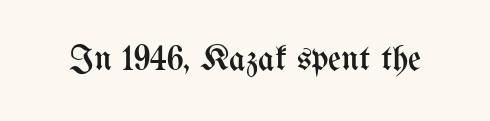
Decoration check: the copy has no underline. Letters have the restrained weight of plain body copy at most. Varying glyph widths throughout — classic text-font behaviour. The letters stand straight up with perfectly vertical stems.
